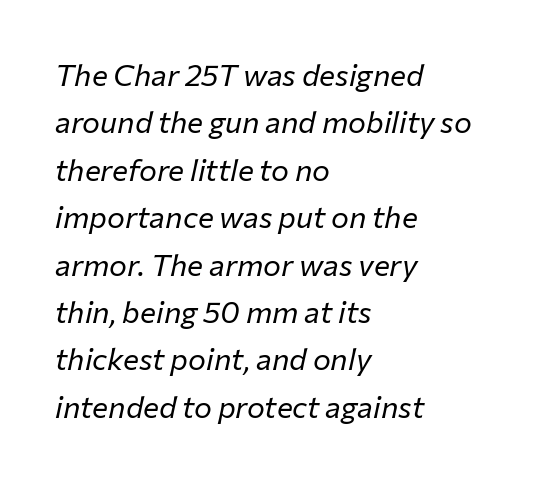
Horizontal alignment here is leftward, the default for most running prose. No word sits above an underline. The line texture is even and compact thanks to regular tracking. The whole block is typeset with a tilt. The strokes carry an ordinary text weight at most. Here the designer chose a conventional face with non-uniform glyph widths.
